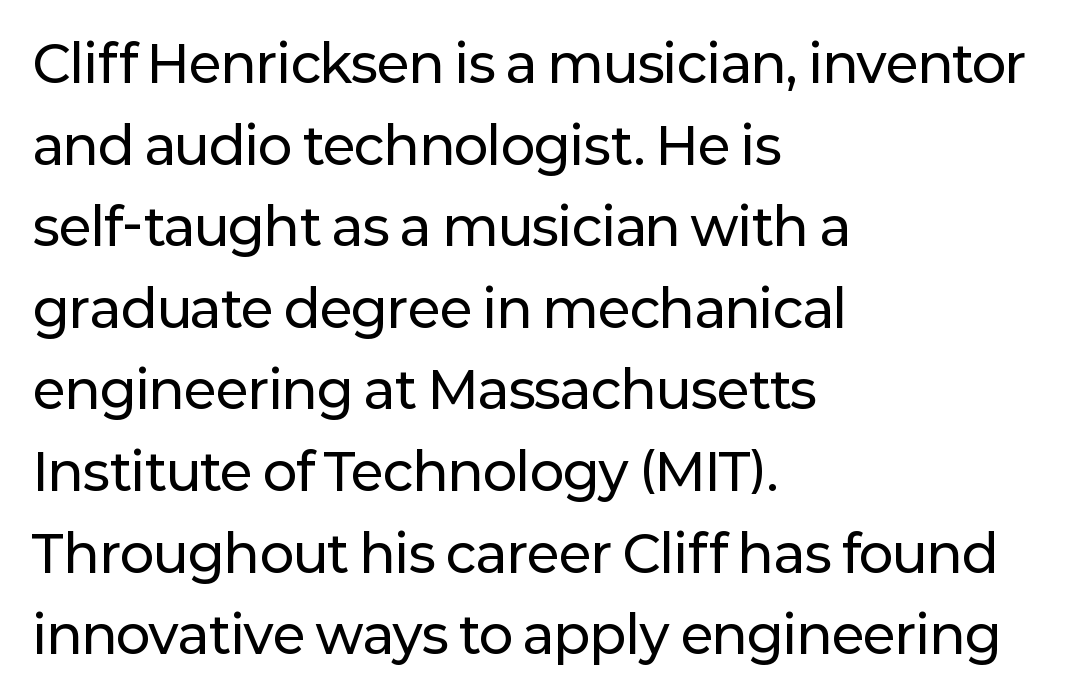
Q: Is the text italic (slanted)? A: No, it is upright.
Q: Is the typeface a serif or a sans-serif typeface? A: Sans-serif.
Q: Is the text underlined? A: No.
Q: How is the paragraph aligned? A: Left-aligned.
Q: Is the spacing between letters normal or unusually wide? A: Normal.
Q: Is the spacing between lines tight, normal or loose? A: Normal.
Q: Width (condensed, normal, or wide)? A: Normal.
Q: Stroke contrast? A: Low.
Q: x-height? A: Medium.
Q: Monospaced? A: No.
